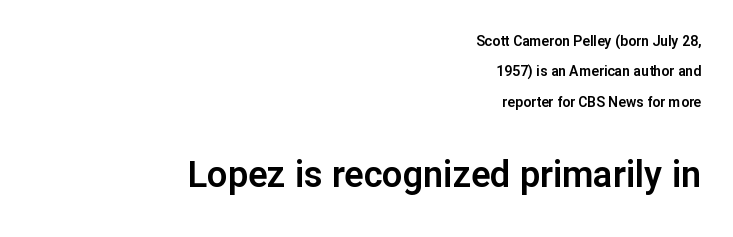
The image shows 36 px sans-serif type, upright; set right-aligned, loose line spacing (2.17x), normal letter spacing, not underlined; the second (bottom) block is 2.57x larger; low stroke contrast and a medium x-height.
